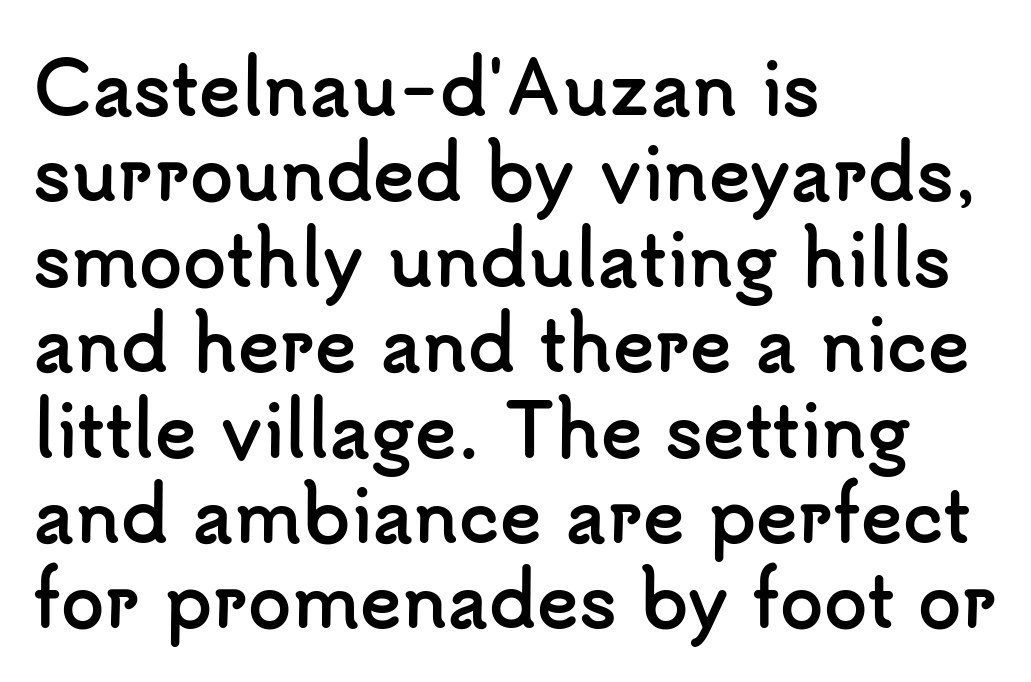
{"serif": "no", "italic": "no", "bold": "yes", "weight": "semibold", "width": "normal", "stroke_contrast": "low", "x_height": "small", "monospaced": "no", "underline": "no", "align": "left", "line_spacing_ratio": 1.22, "letter_spacing": "normal", "letter_spacing_em": 0.0, "glyph_px": 70}
